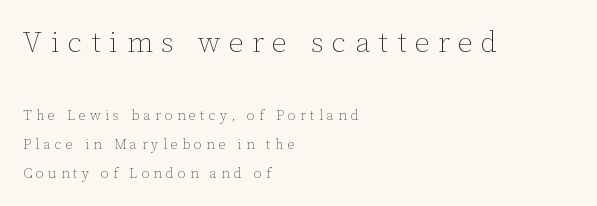
Unlike italic type, these characters show no tilt at all. The line-height multiplier appears high, well above default. Spacing between characters has been opened up far beyond the box default. The font is comparable to plain body text, perhaps lighter. Just letters on the line, the space beneath them empty. The rendering uses natural spacing where letterforms have individual widths.
